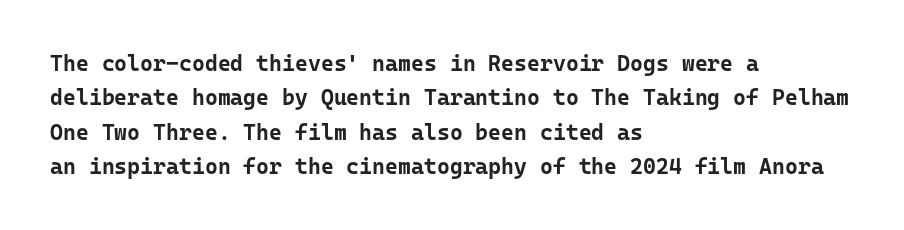
Q: Is the text bold? A: Yes.
Q: Is the text italic (slanted)? A: No, it is upright.
Q: Is the text underlined? A: No.
Q: How is the paragraph aligned? A: Left-aligned.
Q: Is the spacing between letters normal or unusually wide? A: Normal.
Q: Is the spacing between lines tight, normal or loose? A: Normal.
